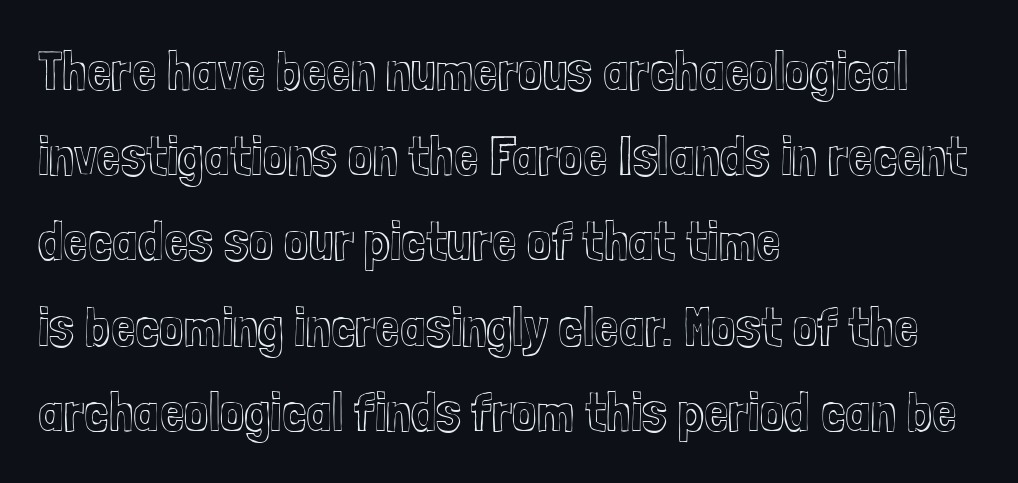
Unlike italic type, these characters show no tilt at all. Honestly, the row spacing looks completely unremarkable. Standard letterfit; no display-style spreading of the glyphs. Is this a fixed-width face? No — the glyphs have proportional, varying widths. The typesetter chose a ragged-right arrangement here.
